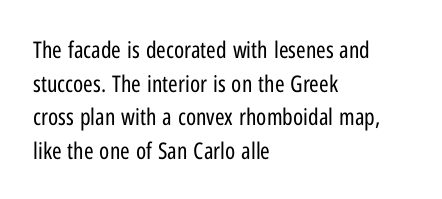
{"italic": "no", "bold": "no", "underline": "no", "align": "left", "line_spacing": "normal", "line_spacing_ratio": 1.46, "letter_spacing": "normal", "letter_spacing_em": 0.0, "glyph_px": 23}
